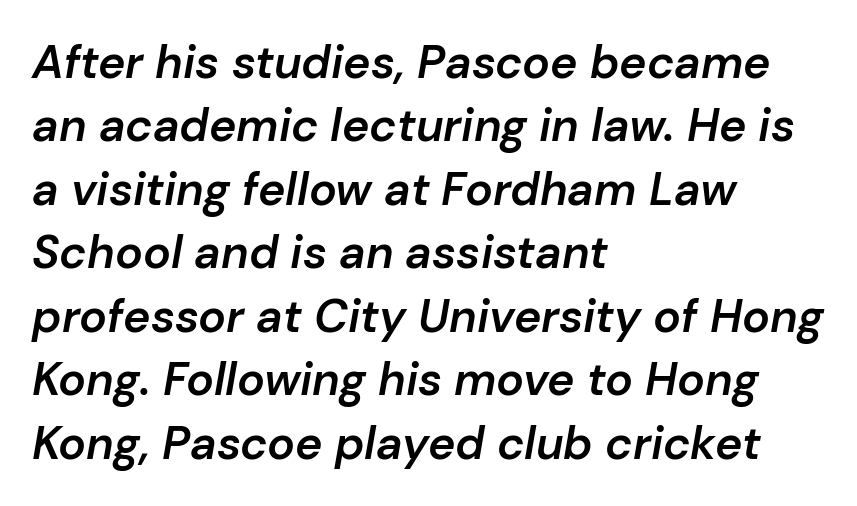
Is the type slanted? Yes — the strokes lean at a clear angle. Here the glyphs are tracked normally, forming tight word shapes. The passage shown is semibold, sitting just below true bold. Has an underline been added? It has not. How would I describe the line gaps? Plain and ordinary. These lines stack with their left ends in a neat column.
